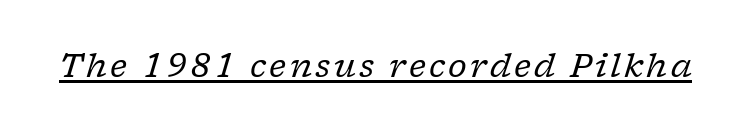
{"serif": "yes", "italic": "yes", "lean": "right", "slant_degrees": 17, "bold": "no", "weight": "regular", "width": "normal", "stroke_contrast": "low", "x_height": "medium", "monospaced": "no", "underline": "yes", "glyph_px": 32}
